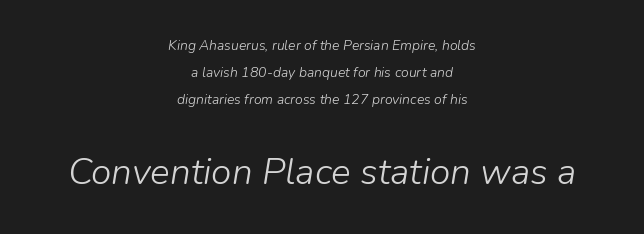
{"italic": "yes", "lean": "right", "slant_degrees": 9, "bold": "no", "weight": "light", "width": "normal", "stroke_contrast": "low", "x_height": "medium", "monospaced": "no", "underline": "no", "align": "center", "line_spacing": "loose", "line_spacing_ratio": 1.94, "letter_spacing": "normal", "letter_spacing_em": 0.0, "larger_block": "second", "size_ratio": 2.64, "glyph_px": 37}
